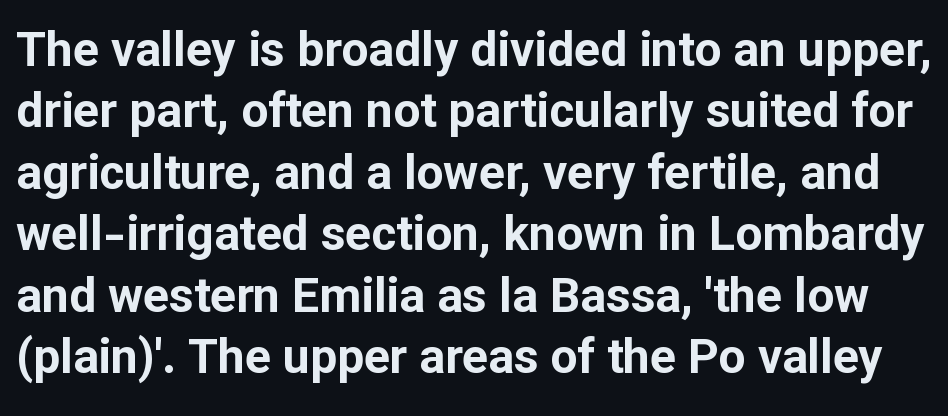
{"serif": "no", "italic": "no", "bold": "yes", "weight": "bold", "width": "normal", "stroke_contrast": "low", "x_height": "medium", "monospaced": "no", "underline": "no", "line_spacing": "normal", "line_spacing_ratio": 1.28, "letter_spacing": "normal", "letter_spacing_em": 0.0, "glyph_px": 48}
